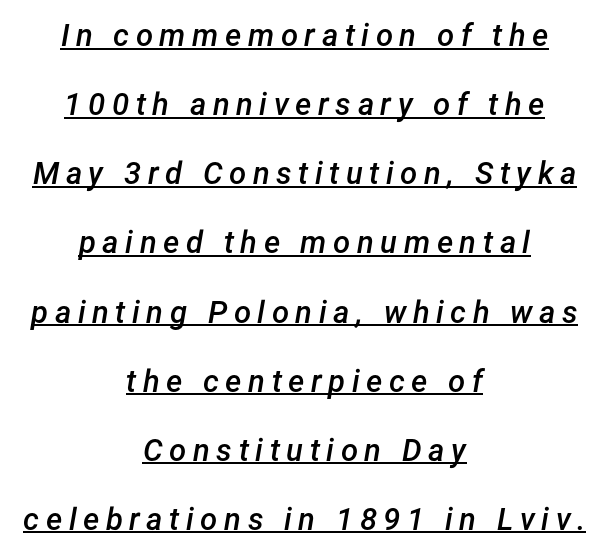
The face used here appears with an underline applied. The passage shown stacks its lines with a broad gap. Set as a demibold, roughly 600 on the weight scale. Spacing between characters has been opened up far beyond the box default. This rendering uses center alignment, leaving both contours irregular but symmetric. The whole block is typeset with a tilt.
